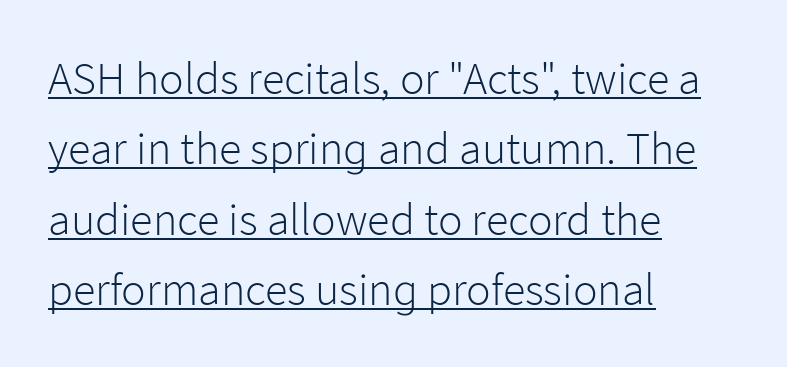
Q: Is the text bold? A: No.
Q: Is the text italic (slanted)? A: No, it is upright.
Q: Is the typeface a serif or a sans-serif typeface? A: Sans-serif.
Q: Is the text underlined? A: Yes.
Q: How is the paragraph aligned? A: Left-aligned.
Q: Is the spacing between letters normal or unusually wide? A: Normal.
Q: Is the spacing between lines tight, normal or loose? A: Normal.
Q: Width (condensed, normal, or wide)? A: Normal.
Q: Stroke contrast? A: Low.
Q: x-height? A: Medium.
Q: Monospaced? A: No.
